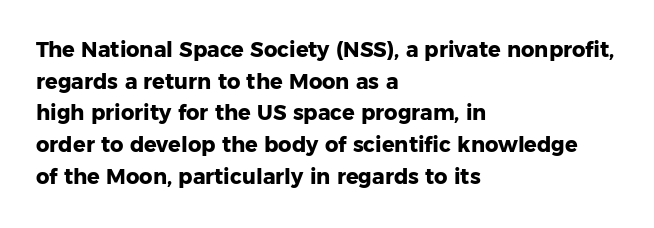
The image shows 21 px bold type, upright; set left-aligned, normal line spacing (1.51x), normal letter spacing, not underlined.
